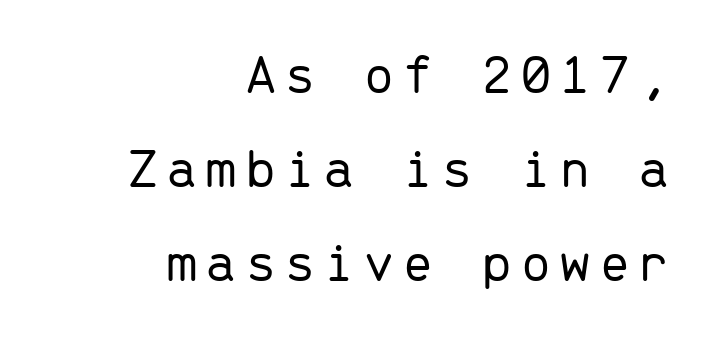
This reads as an unemphasized weight, regular at the heaviest. Typographically, this falls in the sans-serif category. Compared with typical paragraphs, the rows here are spaced about the same. Plain, unruled lines of type.
